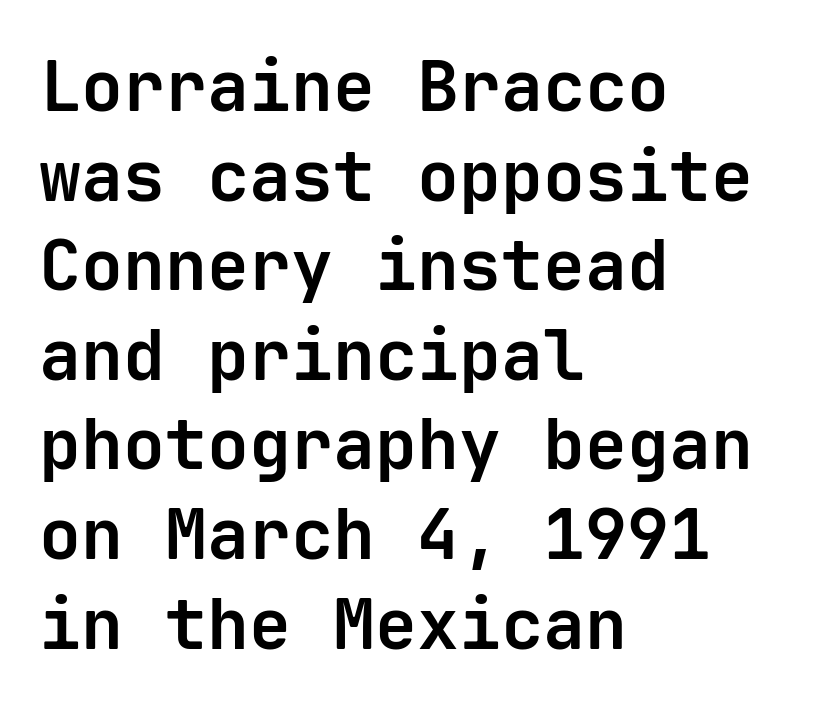
Every letter is thick-stroked: bold, no question. Look at the bottom of the vertical strokes: they stop flat, with no serifs. You could count columns in this text — the font is strictly monospaced. The rendering anchors every line to the left-hand side. If you measured baseline to baseline, you'd find a middling distance.
